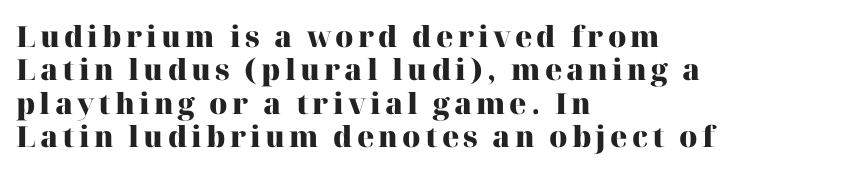
{"serif": "yes", "italic": "no", "bold": "yes", "weight": "heavy", "width": "normal", "stroke_contrast": "high", "x_height": "medium", "monospaced": "no", "underline": "no", "align": "left", "line_spacing": "tight", "line_spacing_ratio": 1.15, "glyph_px": 29}
